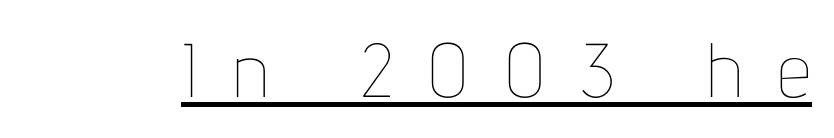
The image shows 76 px thin, condensed type, upright; set unusually wide letter spacing (+0.46 em), underlined; low stroke contrast and a medium x-height.
